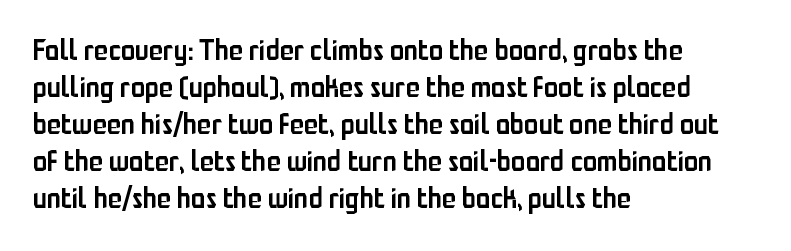
These lines were composed using upright roman letters. The rendering uses a moderate line-height, typical for paragraphs. Here the glyphs are tracked normally, forming tight word shapes. What weight is shown? A semibold, between regular and bold. The rendering uses natural spacing where letterforms have individual widths.
